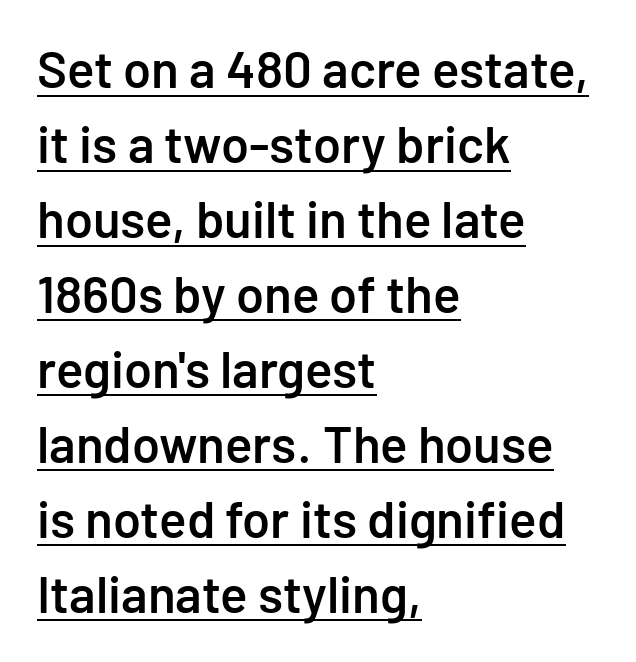
Q: Is the text bold? A: Semi-bold.
Q: Is the text italic (slanted)? A: No, it is upright.
Q: Is the typeface a serif or a sans-serif typeface? A: Sans-serif.
Q: Is the text underlined? A: Yes.
Q: How is the paragraph aligned? A: Left-aligned.
Q: Is the spacing between letters normal or unusually wide? A: Normal.
Q: Is the spacing between lines tight, normal or loose? A: Normal.
Q: Width (condensed, normal, or wide)? A: Normal.
Q: Stroke contrast? A: Low.
Q: x-height? A: Medium.
Q: Monospaced? A: No.
